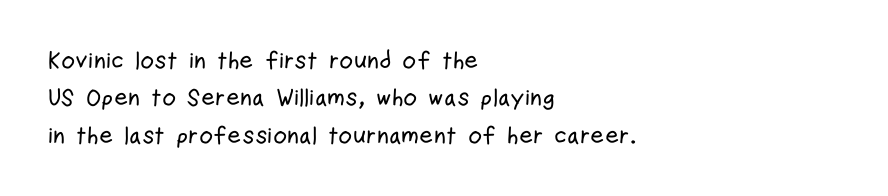
Q: Is the text italic (slanted)? A: No, it is upright.
Q: Is the text underlined? A: No.
Q: How is the paragraph aligned? A: Left-aligned.
Q: Is the spacing between letters normal or unusually wide? A: Normal.
Q: Is the spacing between lines tight, normal or loose? A: Normal.
